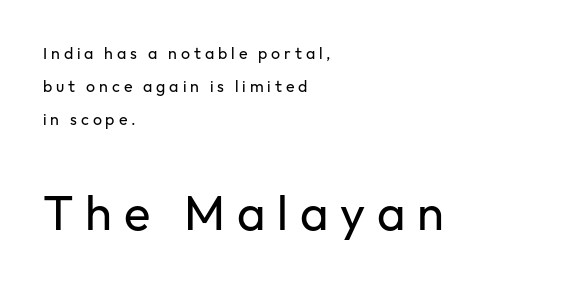
The image shows 49 px regular-weight sans-serif type, upright; set left-aligned, loose line spacing (2.06x), unusually wide letter spacing (+0.24 em), not underlined; the second (bottom) block is 3.06x larger; low stroke contrast and a medium x-height.
